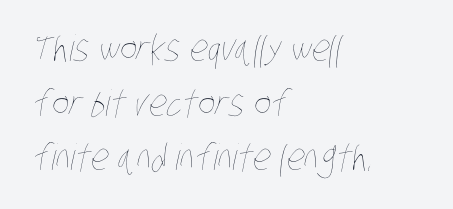
The image shows 36 px thin, condensed type; set left-aligned, normal line spacing (1.52x), normal letter spacing, not underlined; low stroke contrast and a large x-height.
